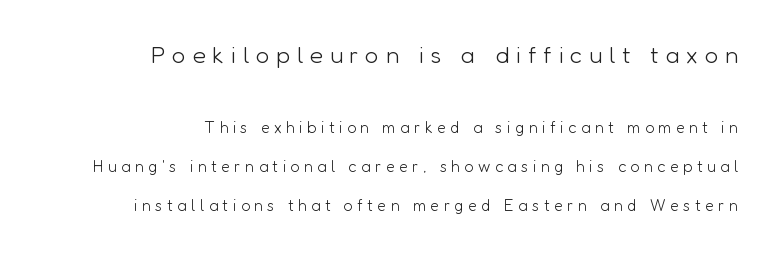
{"italic": "no", "bold": "no", "underline": "no", "align": "right", "line_spacing": "loose", "line_spacing_ratio": 2.44, "letter_spacing": "wide", "letter_spacing_em": 0.28, "larger_block": "first", "size_ratio": 1.5, "glyph_px": 24}
